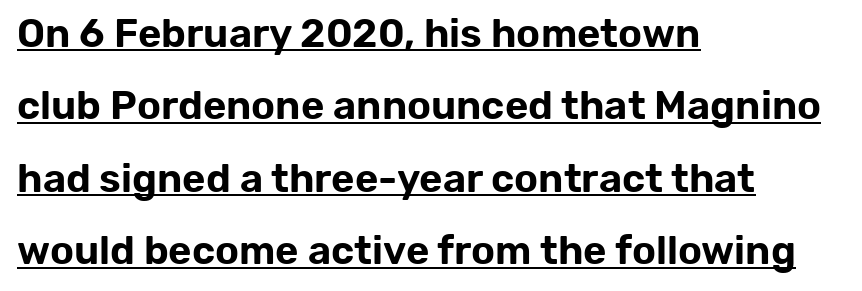
Q: Is the text italic (slanted)? A: No, it is upright.
Q: Is the typeface a serif or a sans-serif typeface? A: Sans-serif.
Q: Is the text underlined? A: Yes.
Q: How is the paragraph aligned? A: Left-aligned.
Q: Is the spacing between letters normal or unusually wide? A: Normal.
Q: Width (condensed, normal, or wide)? A: Normal.
Q: Stroke contrast? A: Low.
Q: x-height? A: Medium.
Q: Monospaced? A: No.
